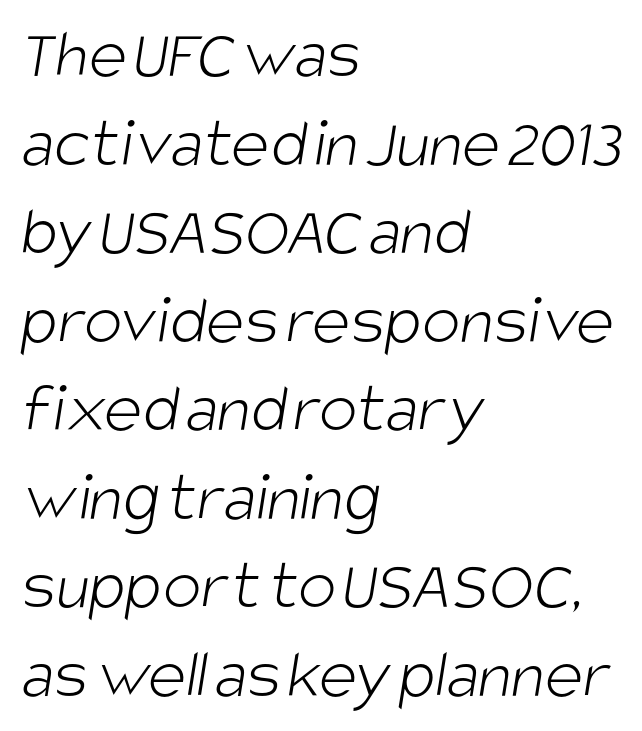
The image shows 72 px light, condensed sans-serif type; set left-aligned, line spacing 1.23x, normal letter spacing, not underlined; low stroke contrast and a large x-height.
